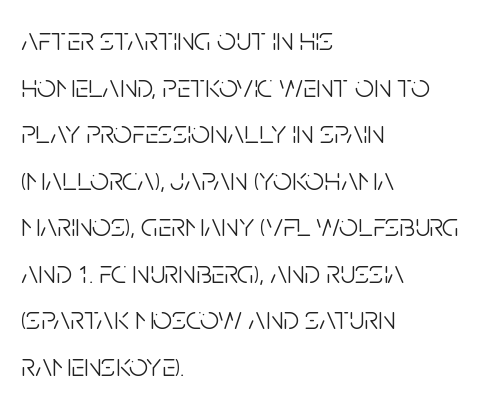
{"serif": "no", "italic": "no", "bold": "no", "weight": "light", "width": "condensed", "stroke_contrast": "low", "x_height": "large", "monospaced": "no", "underline": "no", "align": "left", "line_spacing": "normal", "line_spacing_ratio": 1.41, "letter_spacing": "normal", "letter_spacing_em": 0.0, "glyph_px": 33}
